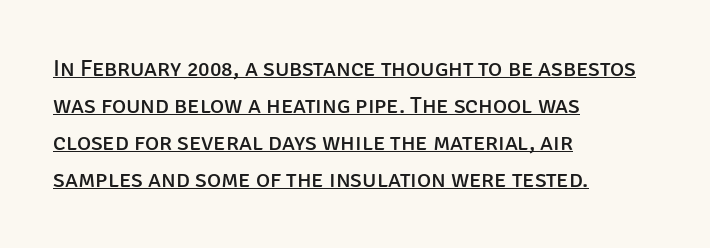
Q: Is the text bold? A: No.
Q: Is the text italic (slanted)? A: No, it is upright.
Q: Is the text underlined? A: Yes.
Q: How is the paragraph aligned? A: Left-aligned.
Q: Is the spacing between letters normal or unusually wide? A: Normal.
Q: Is the spacing between lines tight, normal or loose? A: Normal.
